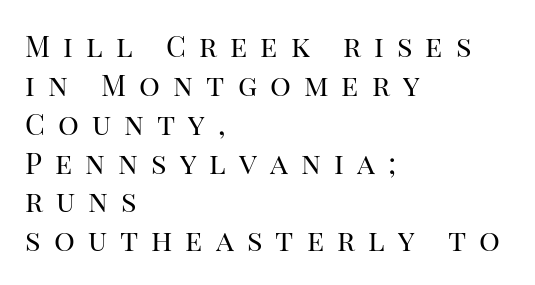
Q: Is the text bold? A: No.
Q: Is the text italic (slanted)? A: No, it is upright.
Q: Is the typeface a serif or a sans-serif typeface? A: Serif.
Q: Is the text underlined? A: No.
Q: How is the paragraph aligned? A: Left-aligned.
Q: Is the spacing between letters normal or unusually wide? A: Unusually wide.
Q: Is the spacing between lines tight, normal or loose? A: Normal.
Q: Width (condensed, normal, or wide)? A: Normal.
Q: Stroke contrast? A: High.
Q: x-height? A: Large.
Q: Monospaced? A: No.
